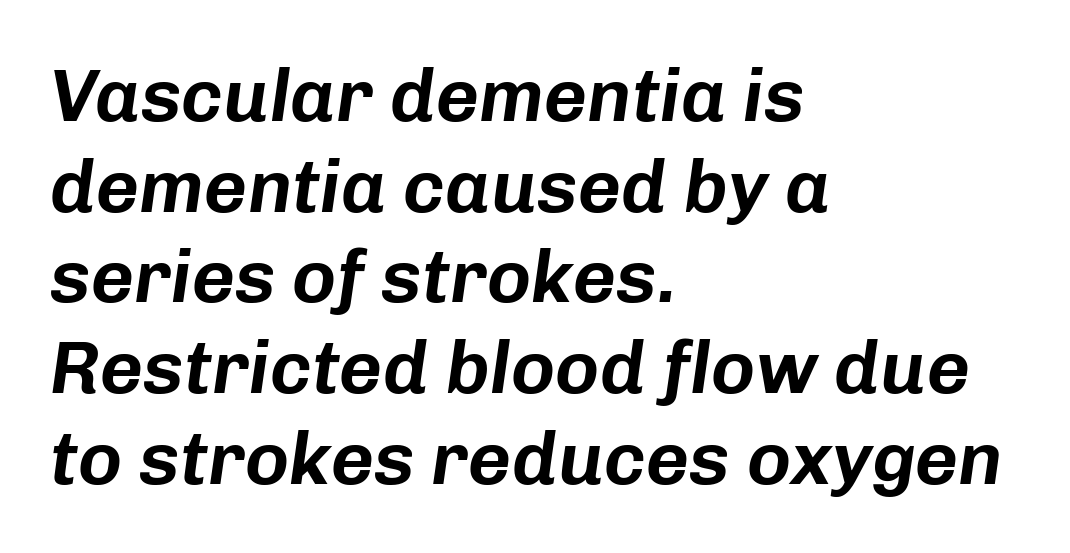
Between one letter and the next there's only the usual sliver of space. Horizontal alignment here is leftward, the default for most running prose. Think of a printed novel: that variable character pitch is what you see here. Yep, that's italic — everything's leaning. A clean baseline with only descenders dipping below it.
